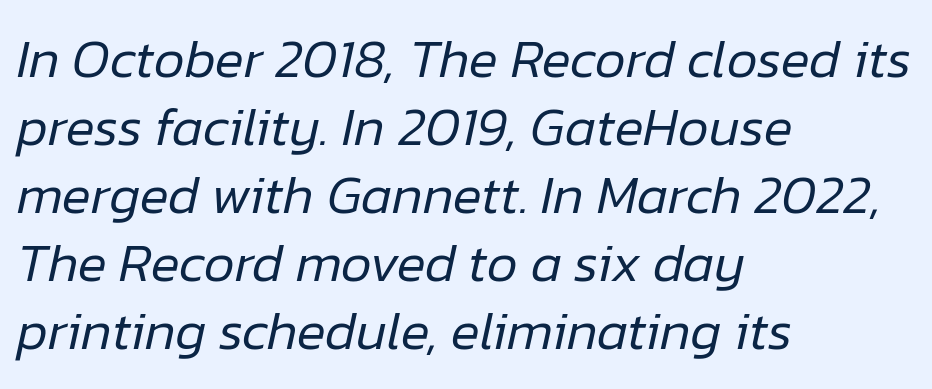
Q: Is the text bold? A: No.
Q: Is the text italic (slanted)? A: Yes, it leans right by about 12 degrees.
Q: Is the text underlined? A: No.
Q: How is the paragraph aligned? A: Left-aligned.
Q: Is the spacing between letters normal or unusually wide? A: Normal.
Q: Is the spacing between lines tight, normal or loose? A: Normal.
Q: Width (condensed, normal, or wide)? A: Normal.
Q: Stroke contrast? A: Low.
Q: x-height? A: Medium.
Q: Monospaced? A: No.
